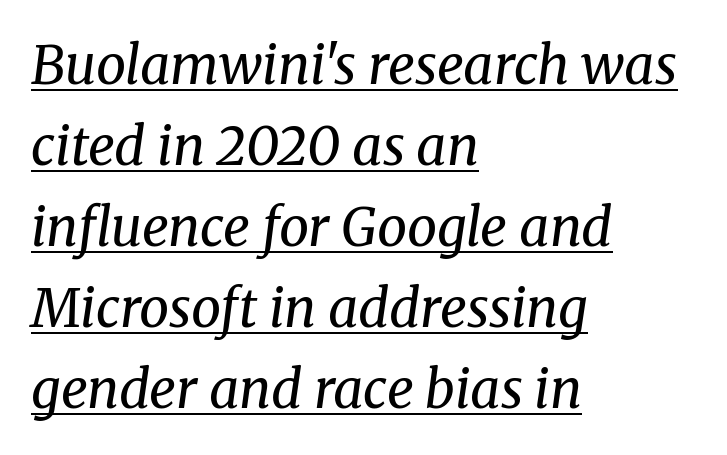
The image shows 53 px regular-weight serif type, italic (leaning right); set left-aligned, normal line spacing (1.53x), normal letter spacing, underlined; medium stroke contrast and a medium x-height.
